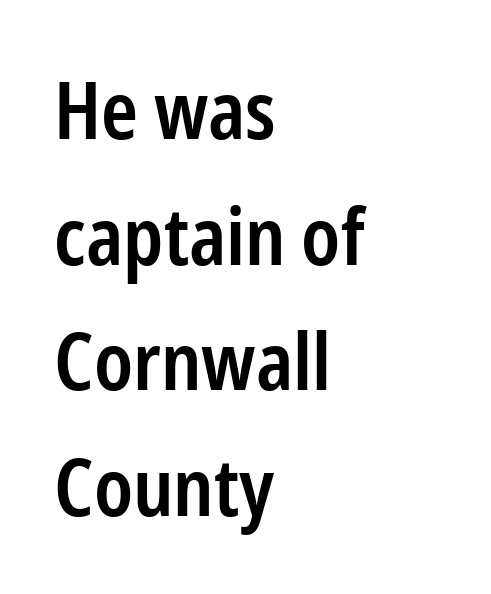
Q: Is the text bold? A: Semi-bold.
Q: Is the text italic (slanted)? A: No, it is upright.
Q: Is the typeface a serif or a sans-serif typeface? A: Sans-serif.
Q: Is the text underlined? A: No.
Q: How is the paragraph aligned? A: Left-aligned.
Q: Is the spacing between letters normal or unusually wide? A: Normal.
Q: Is the spacing between lines tight, normal or loose? A: Normal.
Q: Width (condensed, normal, or wide)? A: Condensed.
Q: Stroke contrast? A: Low.
Q: x-height? A: Medium.
Q: Monospaced? A: No.
